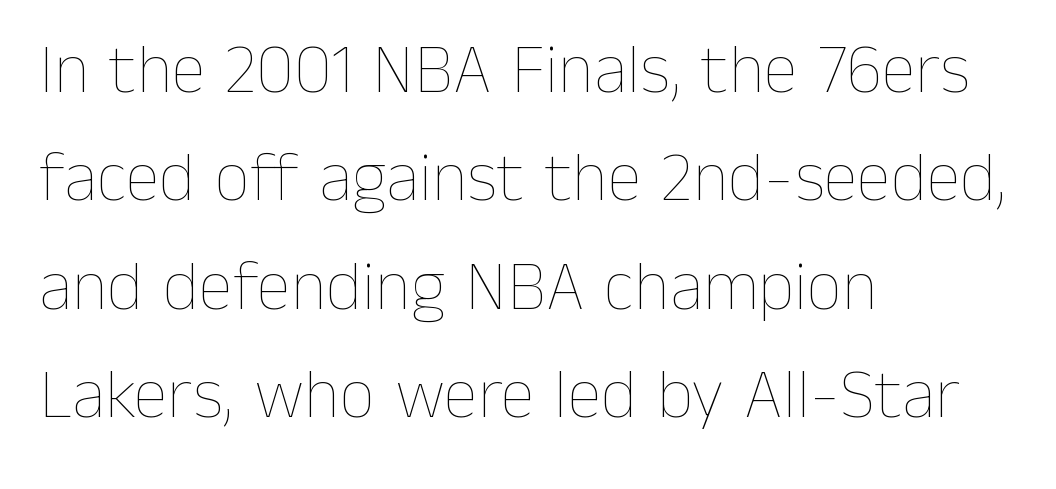
Q: Is the text bold? A: No.
Q: Is the text italic (slanted)? A: No, it is upright.
Q: Is the text underlined? A: No.
Q: How is the paragraph aligned? A: Left-aligned.
Q: Is the spacing between letters normal or unusually wide? A: Normal.
Q: Is the spacing between lines tight, normal or loose? A: Normal.
Q: Width (condensed, normal, or wide)? A: Normal.
Q: Stroke contrast? A: Low.
Q: x-height? A: Medium.
Q: Monospaced? A: No.
